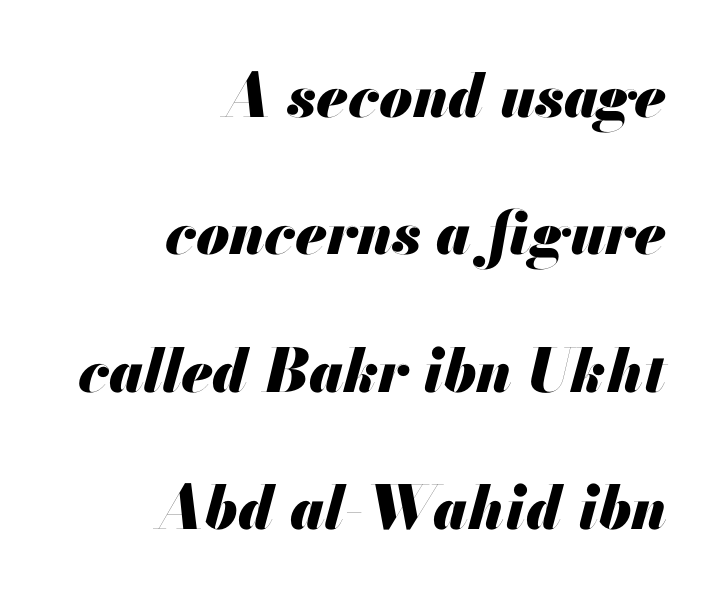
Q: Is the text bold? A: Yes.
Q: Is the text italic (slanted)? A: Yes, it leans right by about 13 degrees.
Q: Is the text underlined? A: No.
Q: How is the paragraph aligned? A: Right-aligned.
Q: Is the spacing between letters normal or unusually wide? A: Normal.
Q: Is the spacing between lines tight, normal or loose? A: Loose.
Q: Width (condensed, normal, or wide)? A: Normal.
Q: Stroke contrast? A: Medium.
Q: x-height? A: Small.
Q: Monospaced? A: No.
